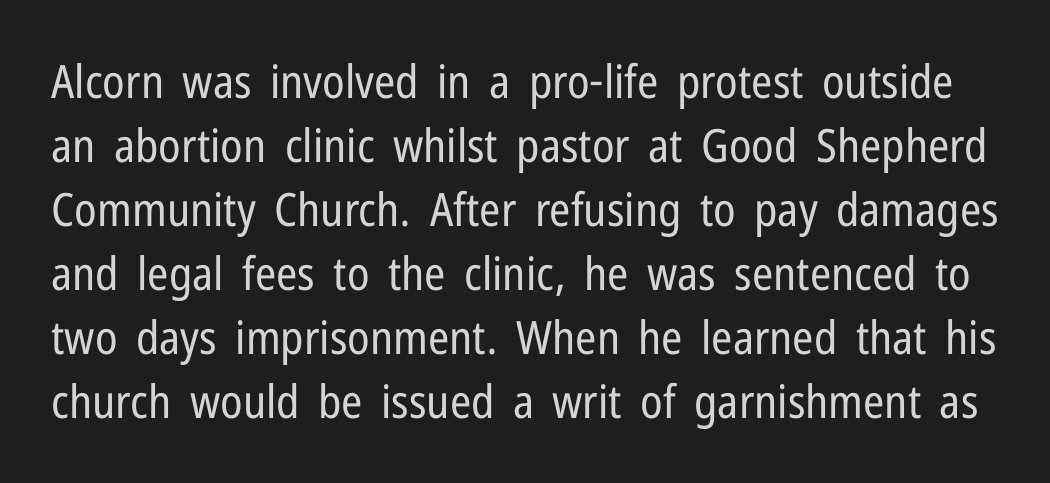
{"serif": "no", "italic": "no", "bold": "no", "weight": "regular", "width": "condensed", "stroke_contrast": "low", "x_height": "medium", "monospaced": "no", "underline": "no", "line_spacing": "normal", "line_spacing_ratio": 1.39, "letter_spacing": "normal", "letter_spacing_em": 0.0, "glyph_px": 46}
